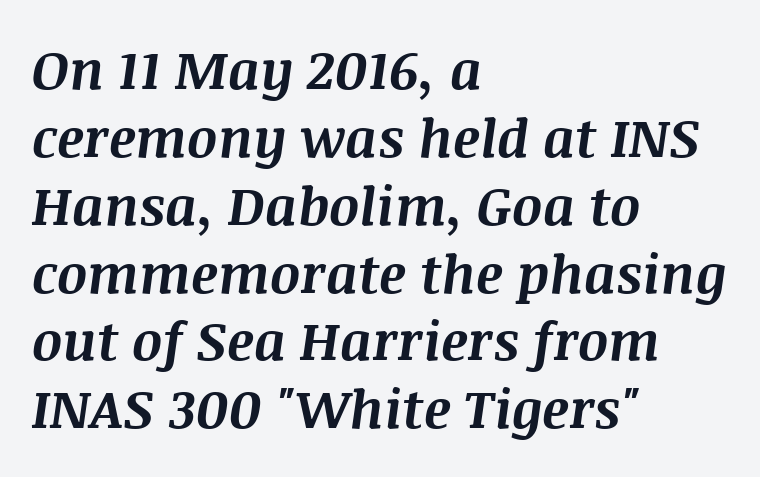
The rendering applies a slant to the glyphs. The rows are spaced the way most documents space them. Students, this is bold: see how much ink each stroke carries. Just letters on the line, the space beneath them empty. Honestly, the letter spacing is just normal — you wouldn't notice it. Think of a printed novel: that variable character pitch is what you see here.
